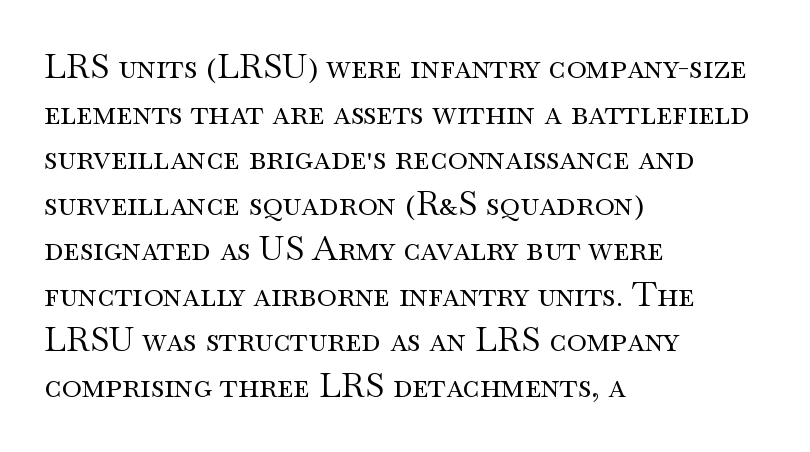
No extra tracking has been applied to these lines. Compared with a centered layout, this one pins lines to the left instead. Italic: no, the glyphs are upright roman. The block of text has a typical density, with ordinary space between rows. Counters stay open thanks to moderate or lighter strokes.
